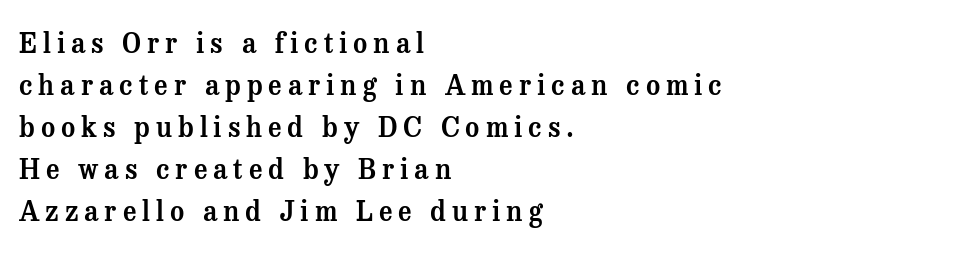
The line-height multiplier appears to be the usual default. The baseline area is clear. Tracking value appears strongly positive — letters spread wide. Teacher's note: observe the even left margin — that is flush-left alignment.
